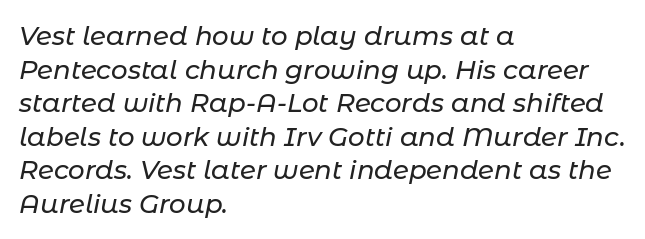
{"italic": "yes", "lean": "right", "slant_degrees": 11, "underline": "no", "align": "left", "line_spacing": "normal", "line_spacing_ratio": 1.29, "letter_spacing": "normal", "letter_spacing_em": 0.0, "glyph_px": 26}
